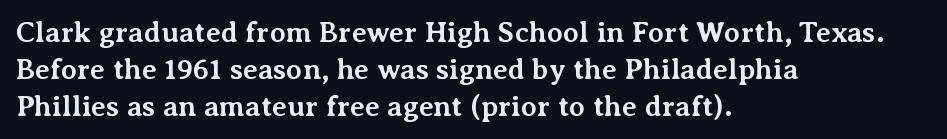
Compared with typical body copy, the letter spacing here is the same. The space beneath each line is pristine and unruled. Thick stems and heavy bowls — unmistakably bold. Do the characters align in a grid? No, the font is proportional.
